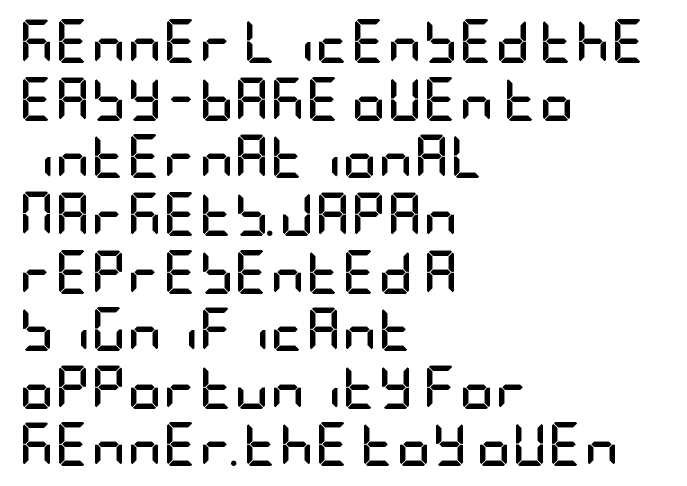
Pretty heavy lettering here — definitely bold. Each letter's strokes conclude bluntly, with no projecting serifs. Regular leading. Default kerning and tracking; the words read as compact shapes. Line starts are locked; line ends wander.
